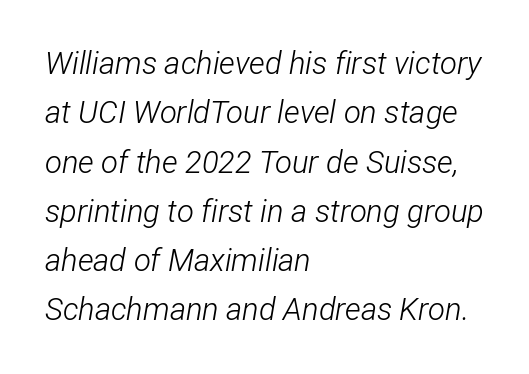
Q: Is the text bold? A: No.
Q: Is the text italic (slanted)? A: Yes, it leans right by about 12 degrees.
Q: Is the text underlined? A: No.
Q: How is the paragraph aligned? A: Left-aligned.
Q: Is the spacing between letters normal or unusually wide? A: Normal.
Q: Is the spacing between lines tight, normal or loose? A: Normal.
Q: Width (condensed, normal, or wide)? A: Condensed.
Q: Stroke contrast? A: Low.
Q: x-height? A: Medium.
Q: Monospaced? A: No.
